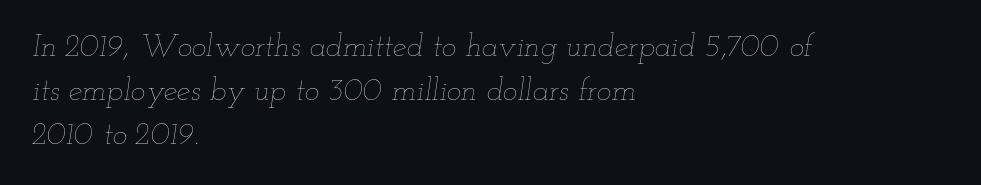
The image shows 31 px thin, wide type, italic (leaning right); set left-aligned, normal line spacing (1.42x), normal letter spacing, not underlined; low stroke contrast and a small x-height.
